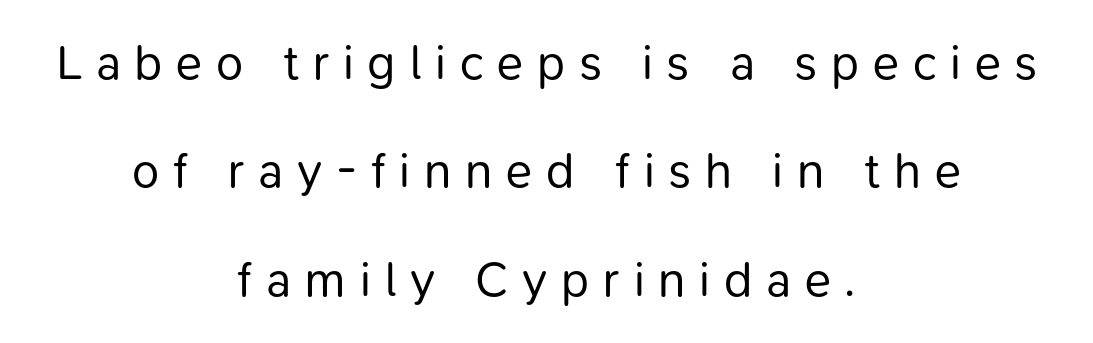
Q: Is the text bold? A: No.
Q: Is the text italic (slanted)? A: No, it is upright.
Q: Is the typeface a serif or a sans-serif typeface? A: Sans-serif.
Q: Is the text underlined? A: No.
Q: How is the paragraph aligned? A: Centered.
Q: Is the spacing between letters normal or unusually wide? A: Unusually wide.
Q: Is the spacing between lines tight, normal or loose? A: Loose.
Q: Width (condensed, normal, or wide)? A: Normal.
Q: Stroke contrast? A: Low.
Q: x-height? A: Medium.
Q: Monospaced? A: No.
